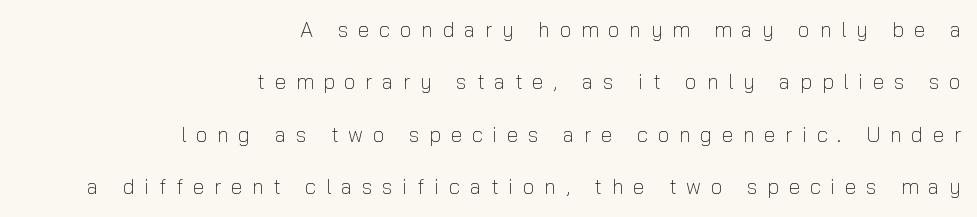
Typeset ragged left — the right edge is the straight one. Upright lettering throughout. Clear beneath every line of the passage. Leading is clearly above the norm, producing a sparse column. The typeface has the unassuming heft of standard copy or less.
